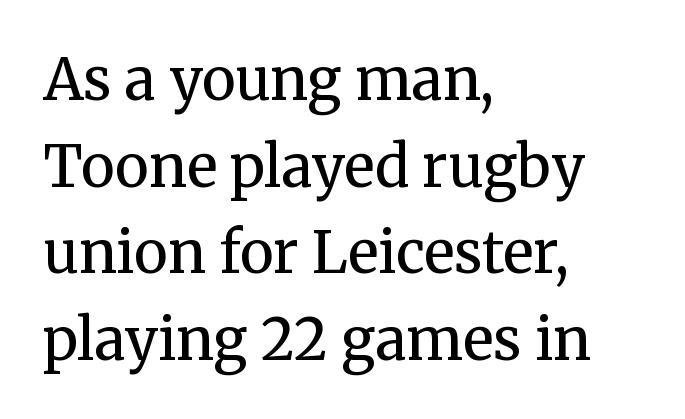
{"serif": "yes", "italic": "no", "bold": "no", "weight": "regular", "width": "normal", "stroke_contrast": "medium", "x_height": "medium", "monospaced": "no", "underline": "no", "align": "left", "line_spacing": "normal", "line_spacing_ratio": 1.52, "letter_spacing": "normal", "letter_spacing_em": 0.0, "glyph_px": 57}
